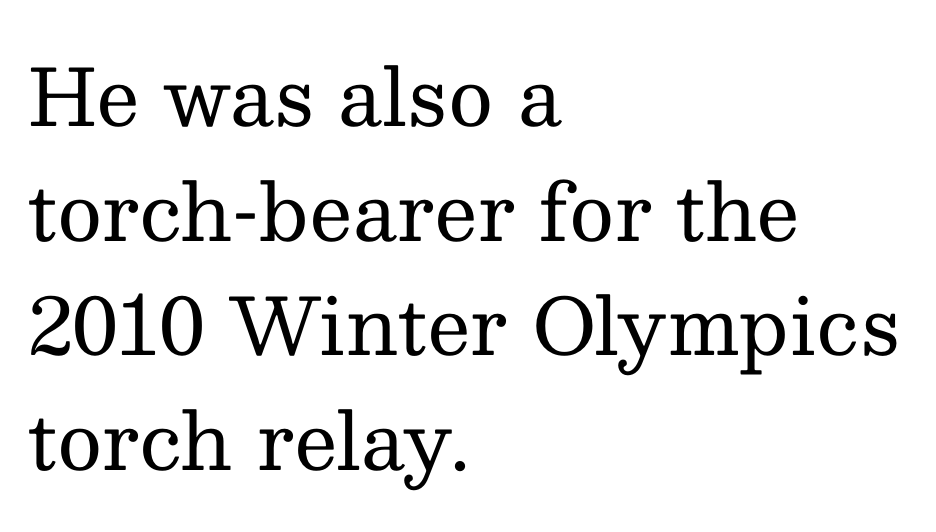
{"serif": "yes", "italic": "no", "bold": "no", "weight": "regular", "width": "normal", "stroke_contrast": "medium", "x_height": "medium", "monospaced": "no", "underline": "no", "align": "left", "line_spacing": "normal", "line_spacing_ratio": 1.47, "letter_spacing": "normal", "letter_spacing_em": 0.0, "glyph_px": 78}
